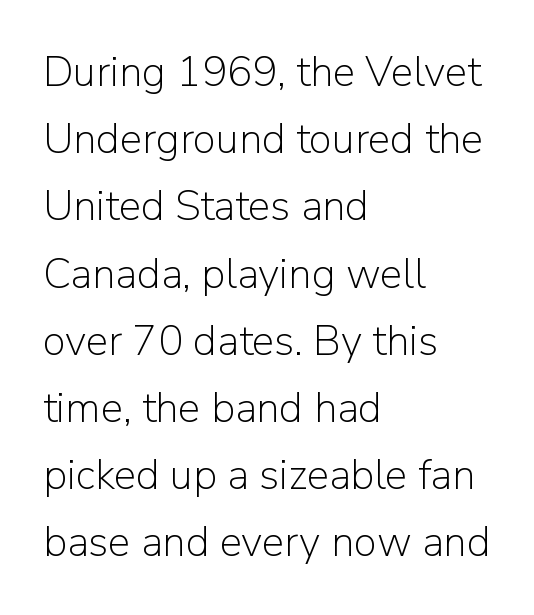
{"serif": "no", "italic": "no", "bold": "no", "weight": "light", "width": "normal", "stroke_contrast": "low", "x_height": "medium", "monospaced": "no", "underline": "no", "align": "left", "line_spacing": "normal", "line_spacing_ratio": 1.6, "letter_spacing": "normal", "letter_spacing_em": 0.0, "glyph_px": 42}
